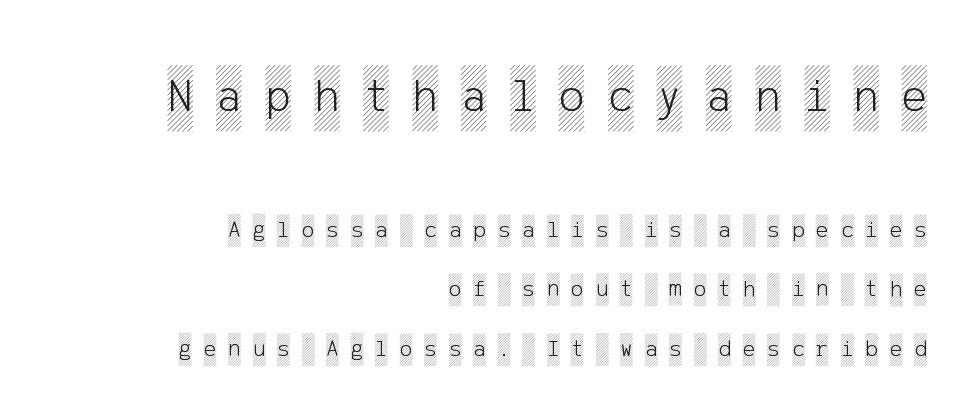
Q: Is the text italic (slanted)? A: No, it is upright.
Q: Is the text underlined? A: No.
Q: How is the paragraph aligned? A: Right-aligned.
Q: Is the spacing between letters normal or unusually wide? A: Unusually wide.
Q: Is the spacing between lines tight, normal or loose? A: Loose.
Q: Which block of text is set in a larger size, the first (top) or the second (bottom)? A: The first (top) one.
Q: Width (condensed, normal, or wide)? A: Condensed.
Q: x-height? A: Large.
